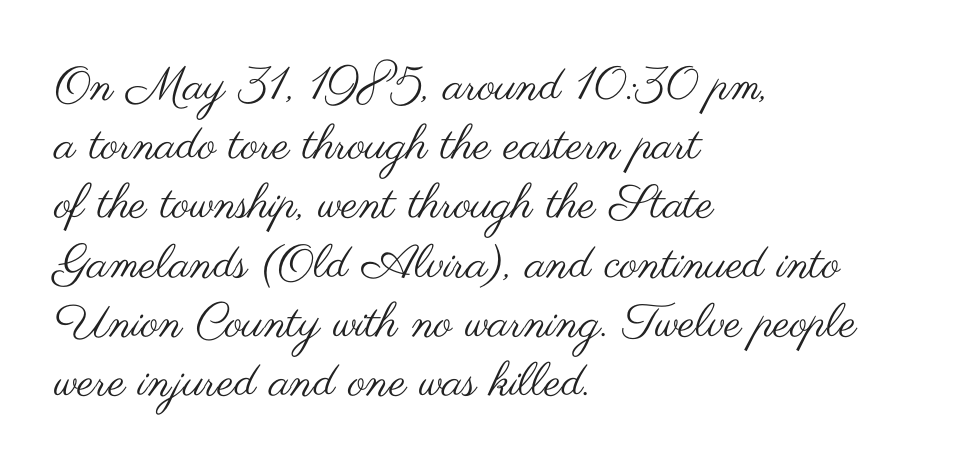
{"serif": "no", "bold": "no", "weight": "regular", "width": "wide", "stroke_contrast": "medium", "x_height": "small", "monospaced": "no", "underline": "no", "align": "left", "line_spacing": "normal", "line_spacing_ratio": 1.26, "letter_spacing": "normal", "letter_spacing_em": 0.0, "glyph_px": 47}
